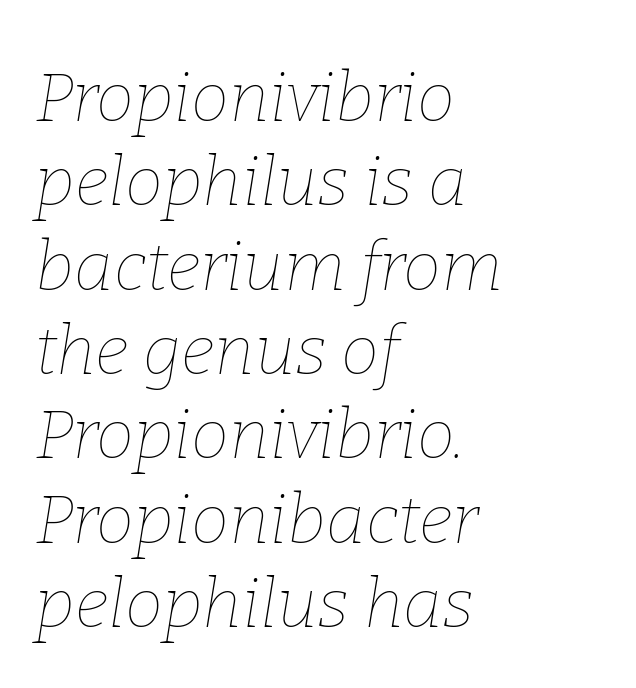
Which margin do the lines hug? The left one — the right edge is uneven. You could not count columns in this text — the font is proportionally spaced. The passage shown leans; its letterforms are oblique. Is the type heavy? It reads as light-to-regular instead. Default kerning and tracking; the words read as compact shapes.
